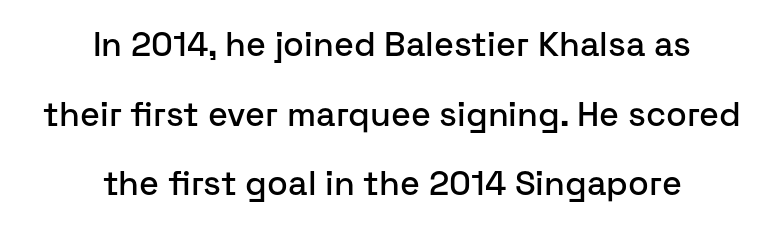
{"serif": "no", "italic": "no", "width": "normal", "stroke_contrast": "low", "x_height": "medium", "monospaced": "no", "underline": "no", "align": "center", "line_spacing": "loose", "line_spacing_ratio": 2.05, "letter_spacing": "normal", "letter_spacing_em": 0.0, "glyph_px": 34}
